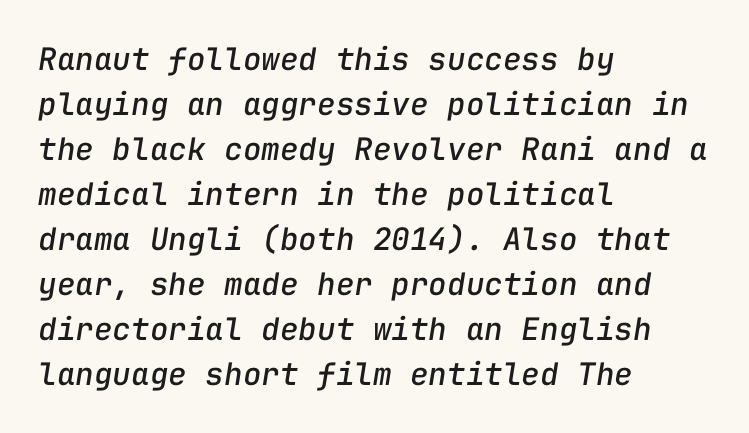
The image shows 31 px text type, italic (leaning right), monospaced; set left-aligned, normal line spacing (1.45x), normal letter spacing, not underlined; low stroke contrast and a medium x-height.
